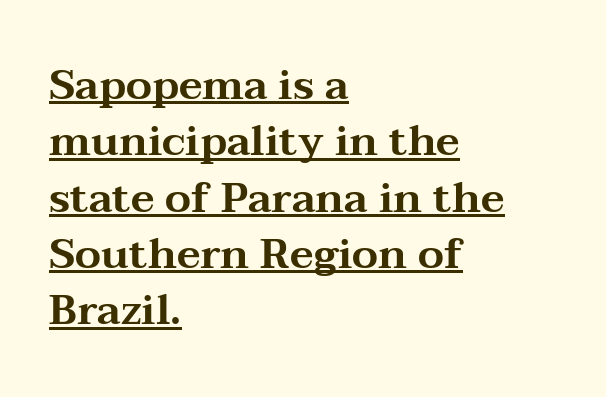
You can tell it's not italic because the verticals are truly vertical. One glance says typical: line gaps are just what's usual. What kind of face is this? One with serifs. The face used here appears with an underline applied. Reading down the block, your eye returns to a fixed left position each line.
